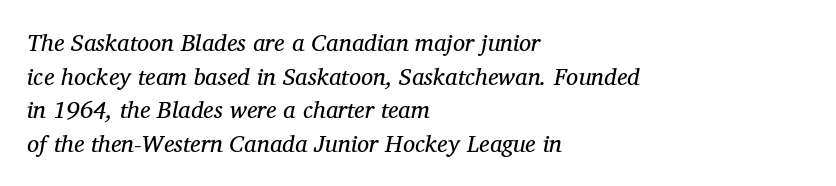
{"italic": "yes", "lean": "right", "slant_degrees": 12, "bold": "no", "underline": "no", "align": "left", "line_spacing": "normal", "line_spacing_ratio": 1.4, "letter_spacing": "normal", "letter_spacing_em": 0.0, "glyph_px": 24}
